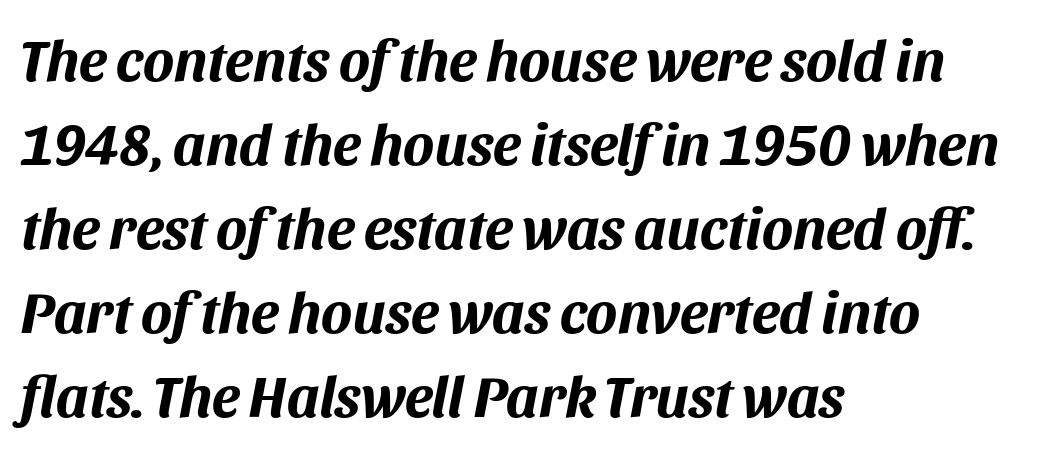
The image shows 58 px bold type, italic (leaning right); set left-aligned, normal line spacing (1.45x), normal letter spacing, not underlined; medium stroke contrast and a large x-height.
